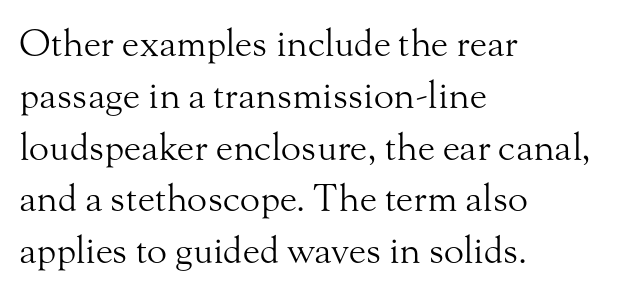
You could call the tracking neutral — neither tight nor loose. The zone under the glyphs is completely vacant. A typesetter would mark this as roman, not italic. Varying glyph widths throughout — classic text-font behaviour.
